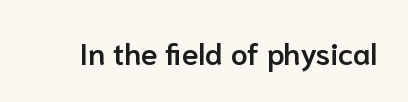
Q: Is the text bold? A: Semi-bold.
Q: Is the text italic (slanted)? A: No, it is upright.
Q: Is the typeface a serif or a sans-serif typeface? A: Sans-serif.
Q: Is the text underlined? A: No.
Q: Is the spacing between letters normal or unusually wide? A: Normal.
Q: Width (condensed, normal, or wide)? A: Normal.
Q: Stroke contrast? A: Low.
Q: x-height? A: Medium.
Q: Monospaced? A: No.
